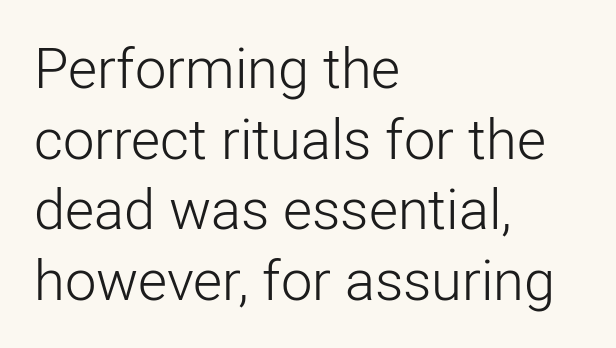
The setting favours the left margin, as ordinary paragraphs usually do. This is sans-serif lettering, the kind often seen on screens and signage. Is there much room between lines? A standard amount, neither cramped nor airy. Nope, not italic — everything's standing straight.
